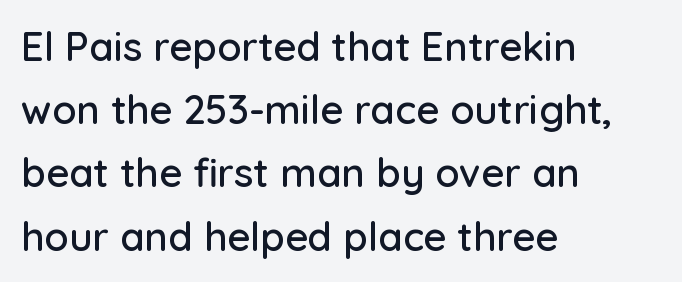
The image shows 40 px sans-serif type, upright; set left-aligned, normal line spacing (1.58x), normal letter spacing, not underlined; low stroke contrast and a medium x-height.
